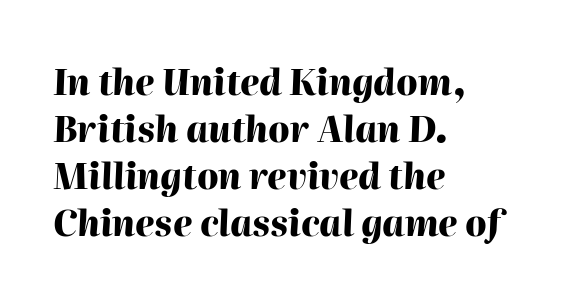
The image shows 35 px heavy type, italic (leaning right); set left-aligned, normal line spacing (1.34x), normal letter spacing, not underlined; high stroke contrast and a medium x-height.
